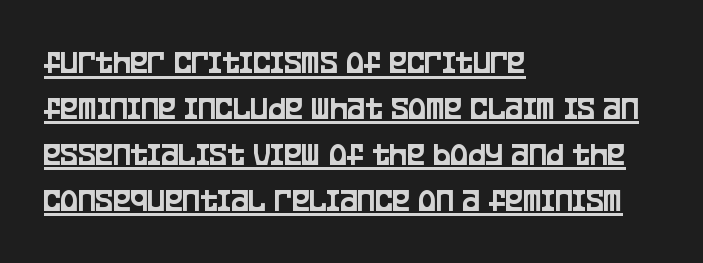
{"serif": "no", "italic": "no", "width": "condensed", "stroke_contrast": "low", "x_height": "large", "monospaced": "no", "underline": "yes", "align": "left", "line_spacing": "normal", "line_spacing_ratio": 1.39, "letter_spacing": "normal", "letter_spacing_em": 0.0, "glyph_px": 33}
